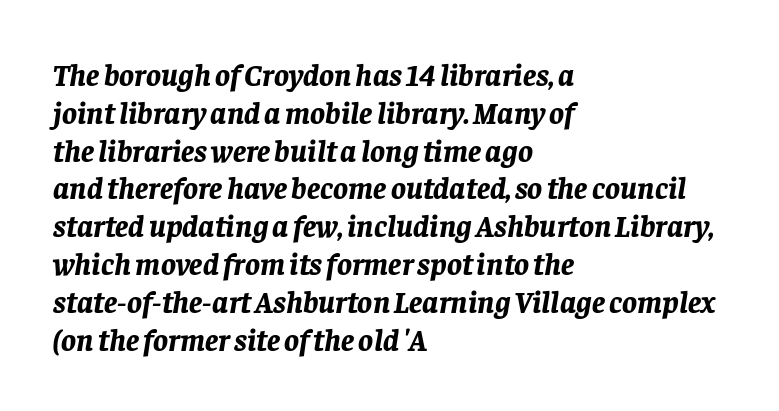
The image shows 31 px bold type, italic (leaning right); set left-aligned, line spacing 1.22x, normal letter spacing, not underlined; low stroke contrast and a large x-height.
